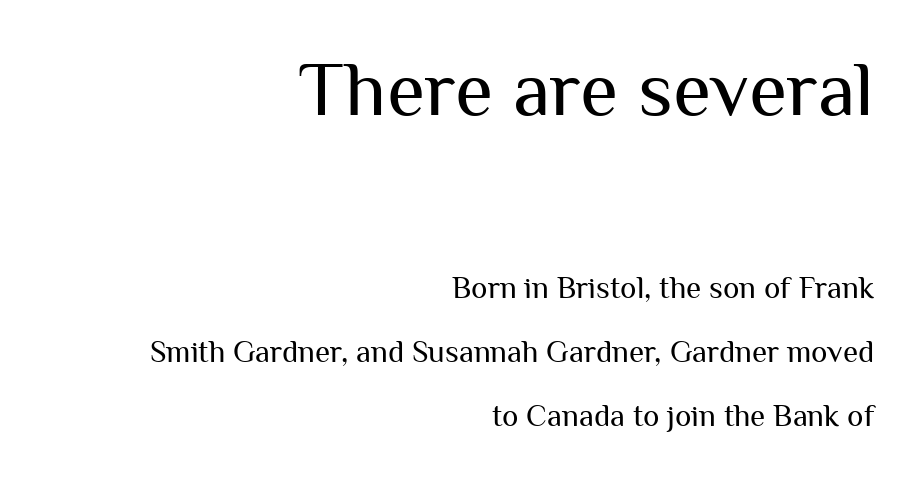
Beneath every word, the page is bare. Each letter's strokes conclude bluntly, with no projecting serifs. Caption: upper text group enlarged, lower text group reduced. The gaps between neighbouring characters are ordinary and unremarkable. Does the lettering tilt? It doesn't — this is upright. Honestly, the rows look like they've been pulled way apart.
